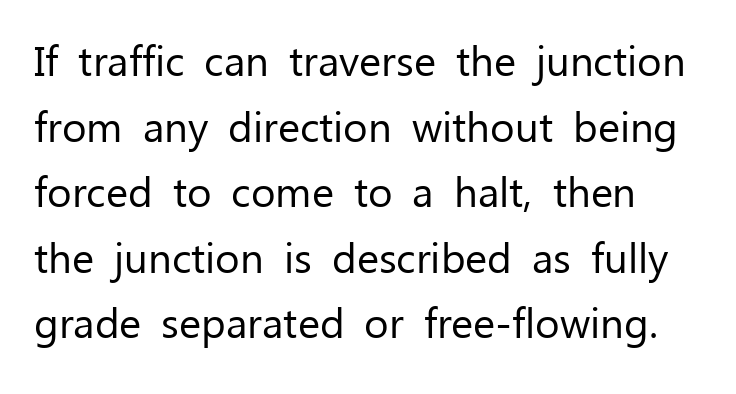
{"serif": "no", "italic": "no", "bold": "no", "weight": "regular", "width": "normal", "stroke_contrast": "low", "x_height": "medium", "monospaced": "no", "underline": "no", "line_spacing": "normal", "line_spacing_ratio": 1.56, "letter_spacing": "normal", "letter_spacing_em": 0.0, "glyph_px": 42}
